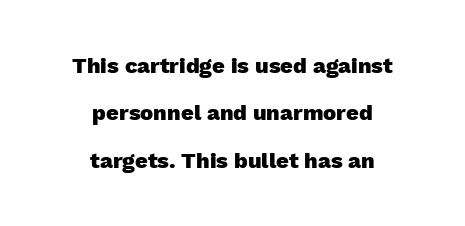
Q: Is the text bold? A: Yes.
Q: Is the text italic (slanted)? A: No, it is upright.
Q: Is the text underlined? A: No.
Q: How is the paragraph aligned? A: Centered.
Q: Is the spacing between letters normal or unusually wide? A: Normal.
Q: Is the spacing between lines tight, normal or loose? A: Loose.
